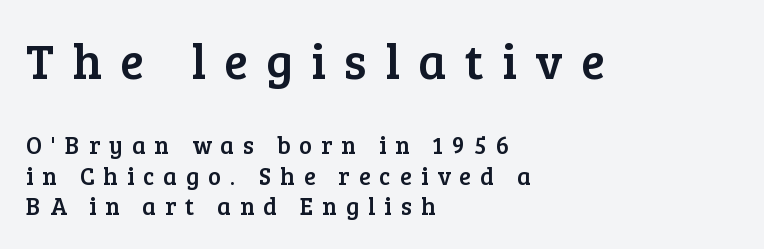
The image shows 49 px serif type, upright; set left-aligned, normal line spacing (1.28x), unusually wide letter spacing (+0.38 em), not underlined; the first (top) block is 2.04x larger; low stroke contrast and a medium x-height.
